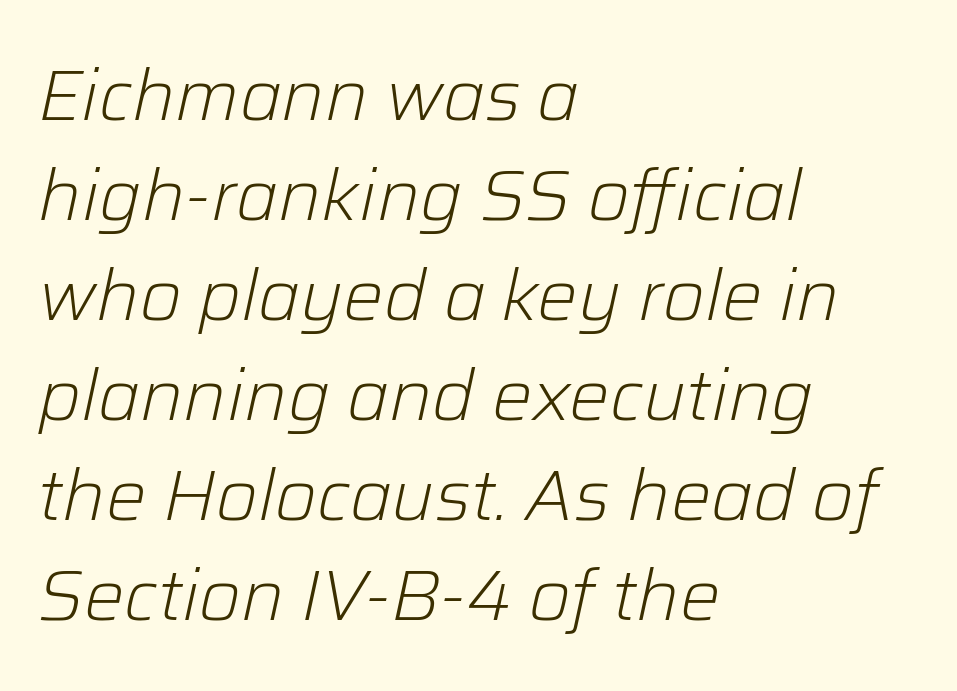
Q: Is the text bold? A: No.
Q: Is the text italic (slanted)? A: Yes, it leans right by about 12 degrees.
Q: Is the text underlined? A: No.
Q: How is the paragraph aligned? A: Left-aligned.
Q: Is the spacing between letters normal or unusually wide? A: Normal.
Q: Is the spacing between lines tight, normal or loose? A: Normal.
Q: Width (condensed, normal, or wide)? A: Normal.
Q: Stroke contrast? A: Low.
Q: x-height? A: Medium.
Q: Monospaced? A: No.
